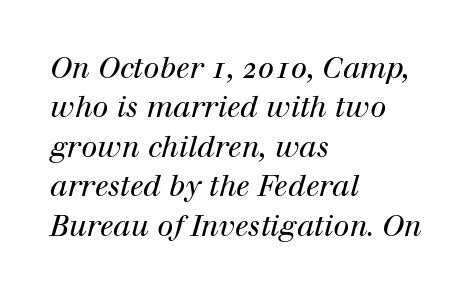
The image shows 29 px regular-weight serif type, italic (leaning right); set left-aligned, normal line spacing (1.36x), normal letter spacing, not underlined; high stroke contrast and a medium x-height.
